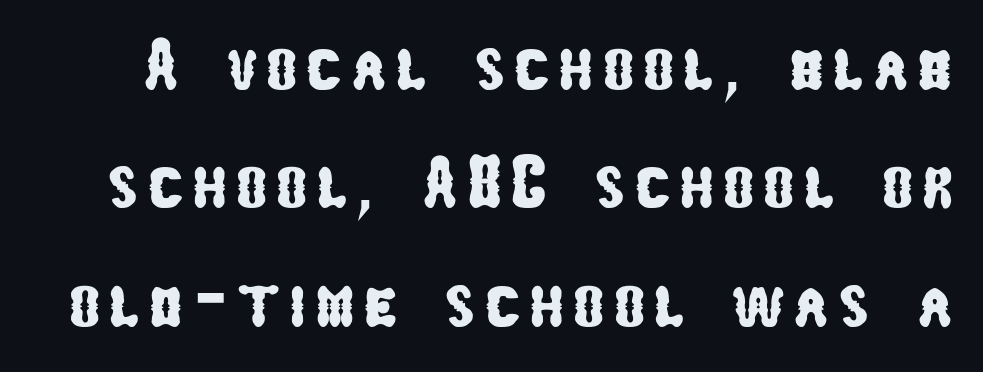
The image shows 74 px condensed sans-serif type; set normal line spacing (1.6x), not underlined; low stroke contrast and a medium x-height.
